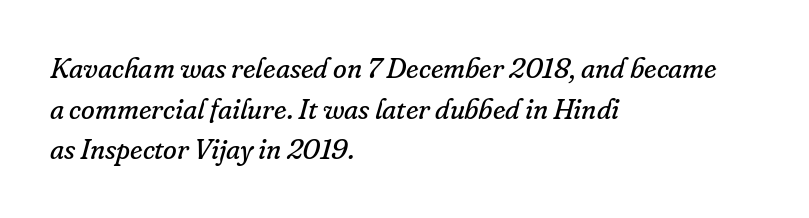
The image shows 28 px regular-weight serif type, italic (leaning right); set left-aligned, normal line spacing (1.45x), normal letter spacing, not underlined; low stroke contrast and a small x-height.
